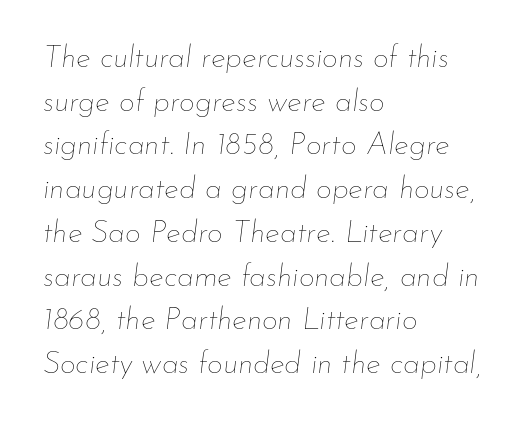
{"italic": "yes", "lean": "right", "slant_degrees": 7, "bold": "no", "weight": "thin", "width": "normal", "stroke_contrast": "low", "x_height": "small", "monospaced": "no", "underline": "no", "align": "left", "line_spacing": "normal", "line_spacing_ratio": 1.41, "letter_spacing": "normal", "letter_spacing_em": 0.0, "glyph_px": 31}
